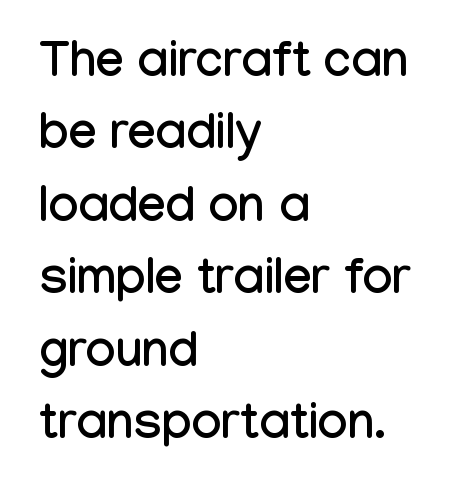
The image shows 50 px condensed sans-serif type, upright; set left-aligned, normal line spacing (1.45x), normal letter spacing, not underlined; low stroke contrast and a medium x-height.
